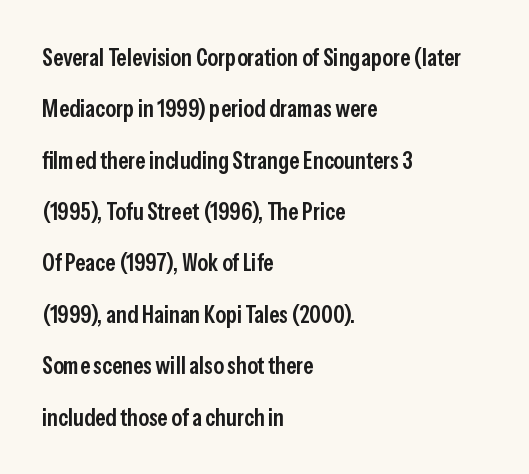
The image shows 24 px text type, upright; set left-aligned, loose line spacing (2.14x), normal letter spacing, not underlined.
